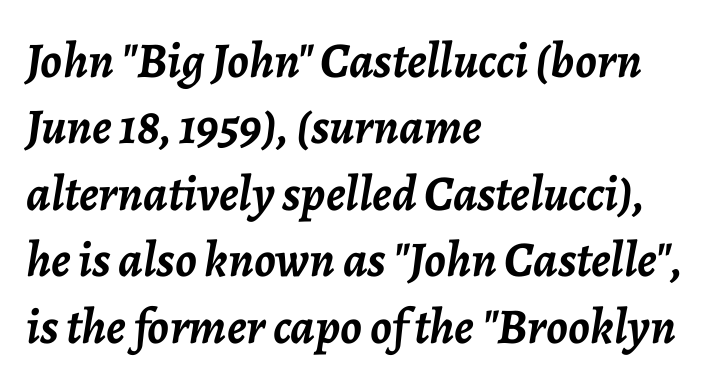
Q: Is the text bold? A: Yes.
Q: Is the text italic (slanted)? A: Yes, it leans right by about 7 degrees.
Q: Is the text underlined? A: No.
Q: How is the paragraph aligned? A: Left-aligned.
Q: Is the spacing between letters normal or unusually wide? A: Normal.
Q: Is the spacing between lines tight, normal or loose? A: Normal.
Q: Width (condensed, normal, or wide)? A: Normal.
Q: Stroke contrast? A: Low.
Q: x-height? A: Medium.
Q: Monospaced? A: No.
